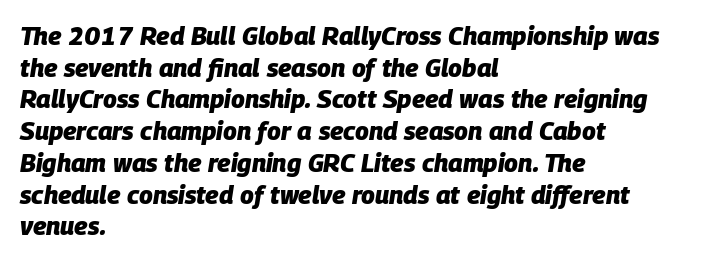
The image shows 25 px bold type, italic (leaning right); set left-aligned, normal line spacing (1.27x), normal letter spacing, not underlined.
